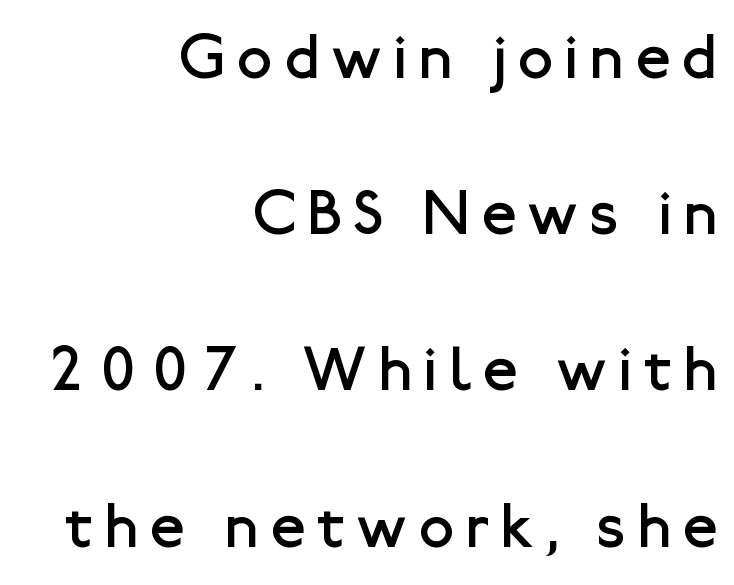
{"serif": "no", "italic": "no", "bold": "no", "weight": "regular", "width": "normal", "stroke_contrast": "low", "x_height": "medium", "monospaced": "no", "underline": "no", "align": "right", "line_spacing": "loose", "line_spacing_ratio": 2.48, "letter_spacing": "wide", "letter_spacing_em": 0.2, "glyph_px": 63}
